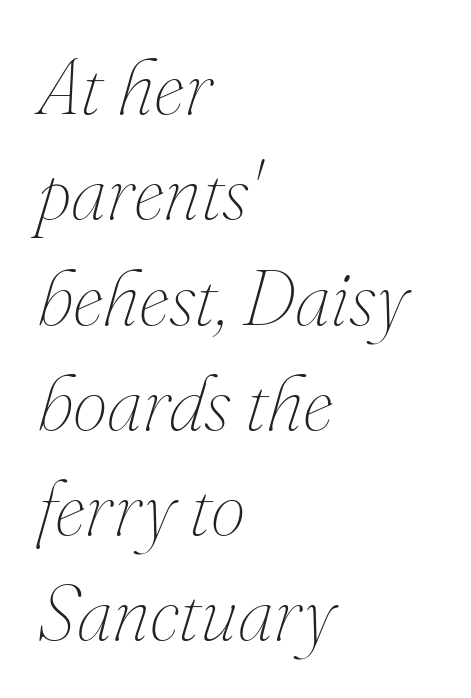
Q: Is the text bold? A: No.
Q: Is the text italic (slanted)? A: Yes, it leans right by about 16 degrees.
Q: Is the text underlined? A: No.
Q: How is the paragraph aligned? A: Left-aligned.
Q: Is the spacing between letters normal or unusually wide? A: Normal.
Q: Is the spacing between lines tight, normal or loose? A: Normal.
Q: Width (condensed, normal, or wide)? A: Normal.
Q: Stroke contrast? A: Medium.
Q: x-height? A: Small.
Q: Monospaced? A: No.
